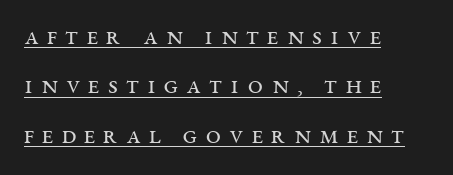
{"italic": "no", "bold": "no", "underline": "yes", "align": "left", "line_spacing_ratio": 1.83, "letter_spacing": "wide", "letter_spacing_em": 0.3, "glyph_px": 27}
